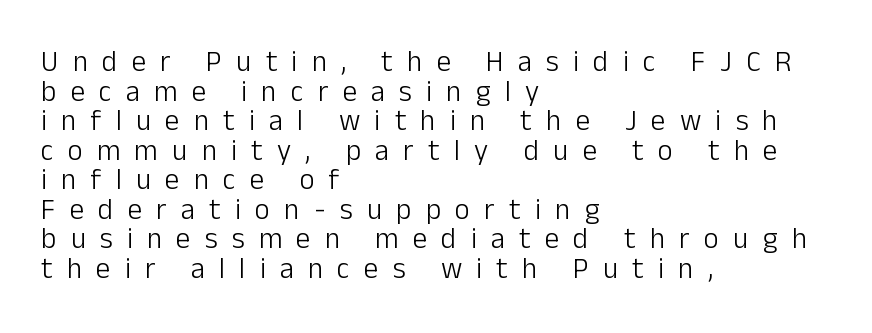
Q: Is the text bold? A: No.
Q: Is the text italic (slanted)? A: No, it is upright.
Q: Is the typeface a serif or a sans-serif typeface? A: Sans-serif.
Q: Is the text underlined? A: No.
Q: How is the paragraph aligned? A: Left-aligned.
Q: Is the spacing between letters normal or unusually wide? A: Unusually wide.
Q: Is the spacing between lines tight, normal or loose? A: Tight.
Q: Width (condensed, normal, or wide)? A: Normal.
Q: Stroke contrast? A: Low.
Q: x-height? A: Medium.
Q: Monospaced? A: No.
